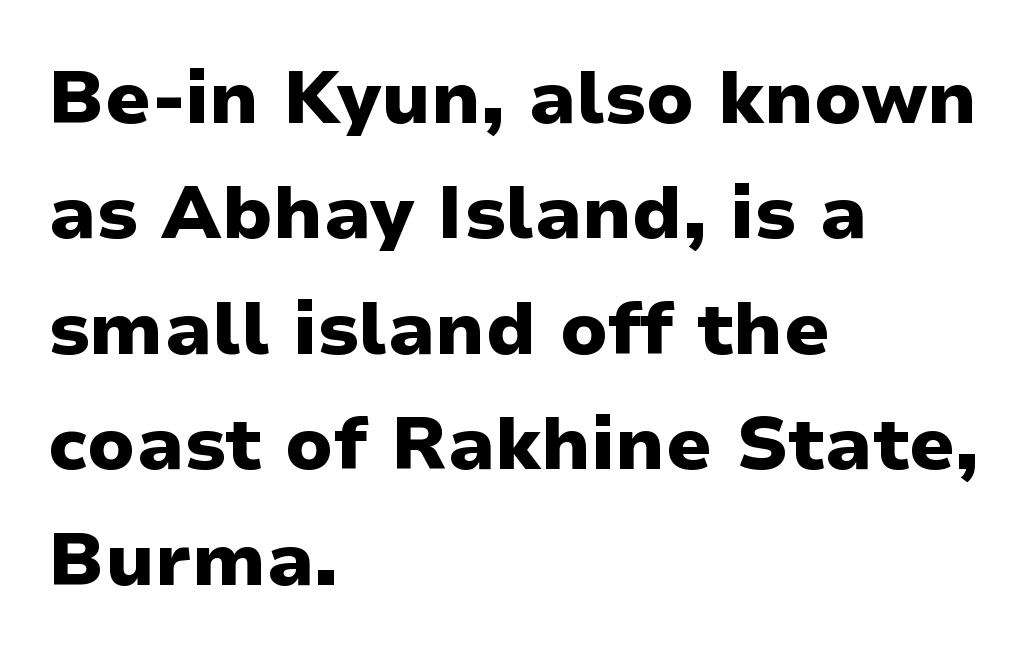
Q: Is the text bold? A: Yes.
Q: Is the text italic (slanted)? A: No, it is upright.
Q: Is the typeface a serif or a sans-serif typeface? A: Sans-serif.
Q: Is the text underlined? A: No.
Q: How is the paragraph aligned? A: Left-aligned.
Q: Is the spacing between letters normal or unusually wide? A: Normal.
Q: Is the spacing between lines tight, normal or loose? A: Normal.
Q: Width (condensed, normal, or wide)? A: Normal.
Q: Stroke contrast? A: Low.
Q: x-height? A: Medium.
Q: Monospaced? A: No.
